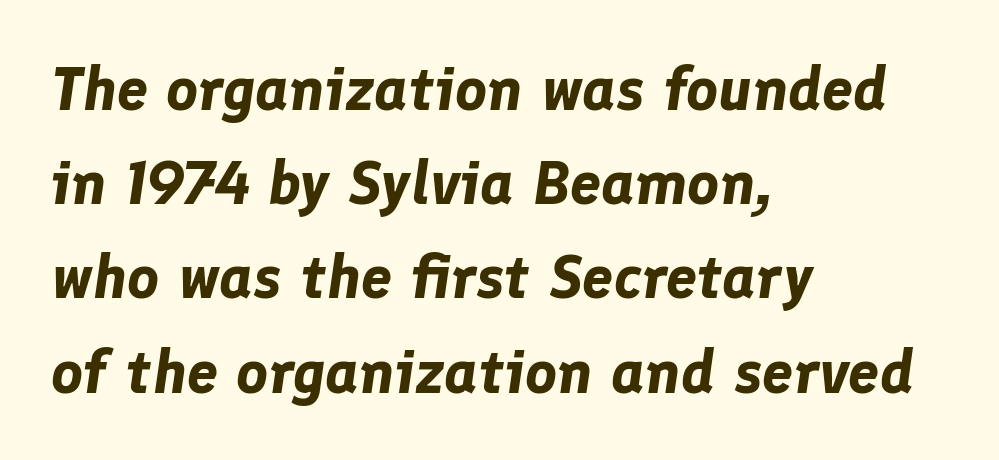
Anything drawn beneath the words? Only blank space. As a designer I'd log this as weight 700, bold. One glance says typical: line gaps are just what's usual. A student would call this left alignment; a typographer would say flush left, rag right. The passage shown leans; its letterforms are oblique. These lines are rendered in a variable-pitch font.
